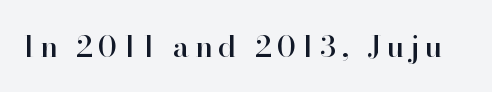
{"serif": "yes", "italic": "no", "width": "normal", "stroke_contrast": "high", "x_height": "small", "monospaced": "no", "underline": "no", "glyph_px": 30}
